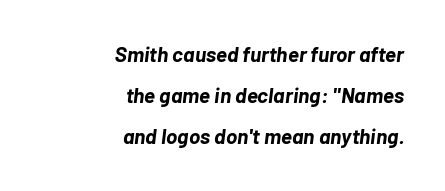
Q: Is the text bold? A: Yes.
Q: Is the text italic (slanted)? A: Yes, it leans right by about 7 degrees.
Q: Is the text underlined? A: No.
Q: How is the paragraph aligned? A: Right-aligned.
Q: Is the spacing between letters normal or unusually wide? A: Normal.
Q: Is the spacing between lines tight, normal or loose? A: Loose.
